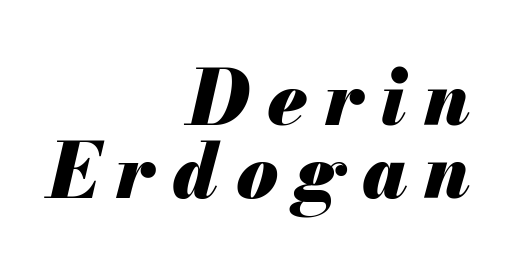
{"italic": "yes", "lean": "right", "slant_degrees": 13, "bold": "yes", "weight": "heavy", "width": "normal", "stroke_contrast": "medium", "x_height": "small", "monospaced": "no", "underline": "no", "align": "right", "line_spacing": "tight", "line_spacing_ratio": 0.96, "letter_spacing": "wide", "letter_spacing_em": 0.23, "glyph_px": 76}
